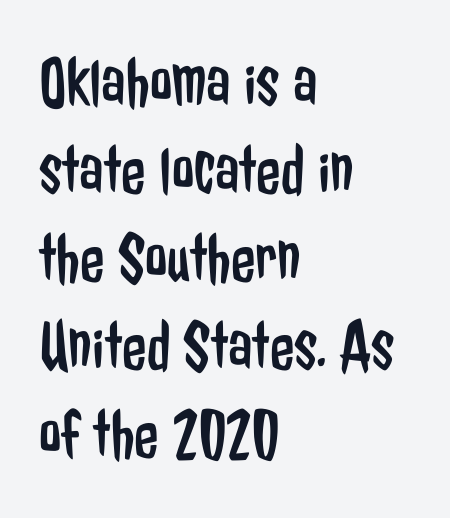
Q: Is the text bold? A: No.
Q: Is the text italic (slanted)? A: No, it is upright.
Q: Is the typeface a serif or a sans-serif typeface? A: Sans-serif.
Q: Is the text underlined? A: No.
Q: How is the paragraph aligned? A: Left-aligned.
Q: Is the spacing between letters normal or unusually wide? A: Normal.
Q: Width (condensed, normal, or wide)? A: Condensed.
Q: Stroke contrast? A: Low.
Q: x-height? A: Medium.
Q: Monospaced? A: No.
